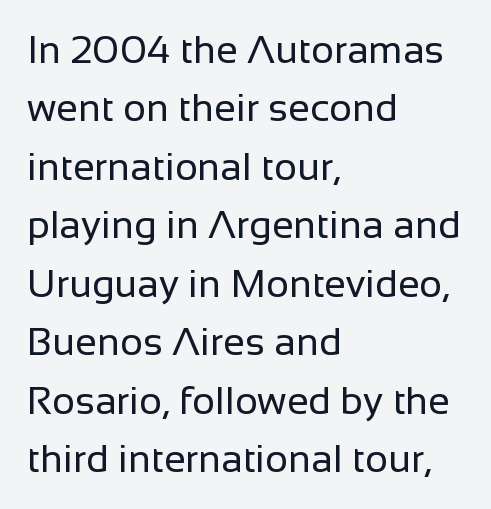
Q: Is the text bold? A: No.
Q: Is the text italic (slanted)? A: No, it is upright.
Q: Is the typeface a serif or a sans-serif typeface? A: Sans-serif.
Q: Is the text underlined? A: No.
Q: How is the paragraph aligned? A: Left-aligned.
Q: Is the spacing between letters normal or unusually wide? A: Normal.
Q: Is the spacing between lines tight, normal or loose? A: Normal.
Q: Width (condensed, normal, or wide)? A: Normal.
Q: Stroke contrast? A: Low.
Q: x-height? A: Medium.
Q: Monospaced? A: No.
